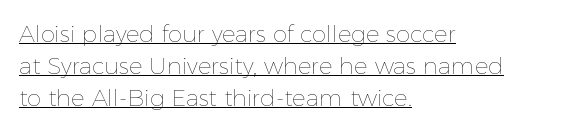
Q: Is the text bold? A: No.
Q: Is the text italic (slanted)? A: No, it is upright.
Q: Is the text underlined? A: Yes.
Q: How is the paragraph aligned? A: Left-aligned.
Q: Is the spacing between letters normal or unusually wide? A: Normal.
Q: Is the spacing between lines tight, normal or loose? A: Normal.
